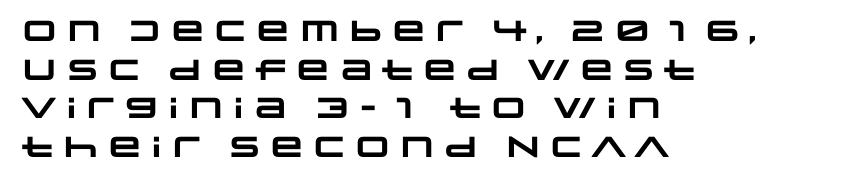
The image shows 29 px heavy, wide sans-serif type; set left-aligned, normal line spacing (1.33x), normal letter spacing, not underlined; low stroke contrast and a large x-height.
